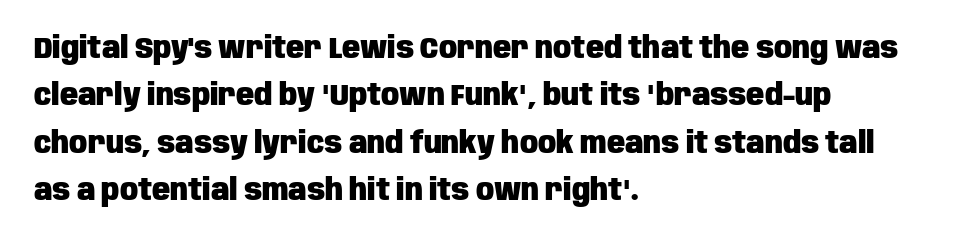
The image shows 30 px heavy, condensed sans-serif type, upright; set left-aligned, normal line spacing (1.58x), normal letter spacing, not underlined; low stroke contrast and a large x-height.
